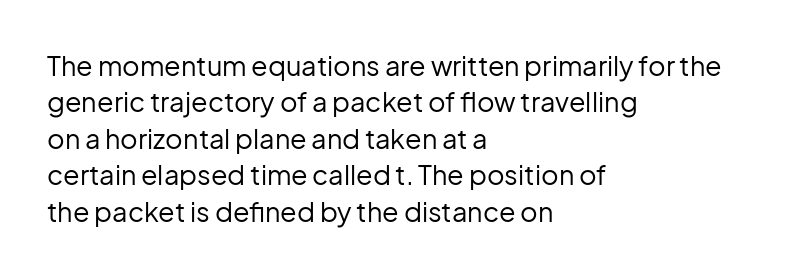
The image shows 27 px text type, upright; set left-aligned, normal line spacing (1.35x), normal letter spacing, not underlined.
